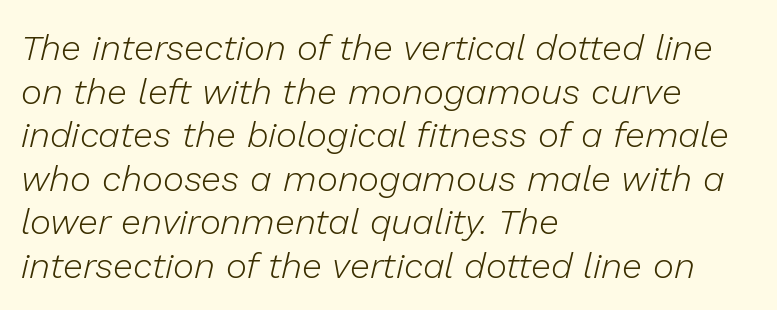
Nobody drew a line under any word here. The strokes carry an ordinary text weight at most. Style check: oblique. Is the letter spacing exaggerated? No — it looks like the ordinary default.
